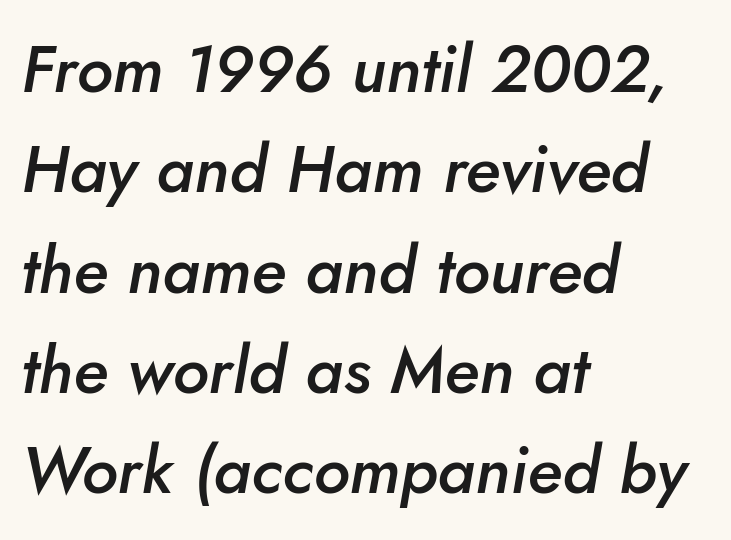
The image shows 66 px semibold type, italic (leaning right); set left-aligned, normal line spacing (1.52x), normal letter spacing, not underlined; low stroke contrast and a small x-height.
